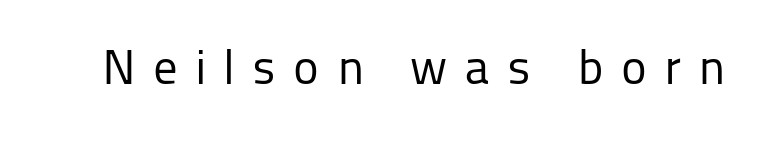
The rendering inserts visible extra space after every character. Underlining? Definitely not there. The specimen reads as upright at a glance. A typesetter would label this face a sans. Note the varied advance widths — an 'i' is clearly narrower than an 'm'. The typeface has the unassuming heft of standard copy or less.
